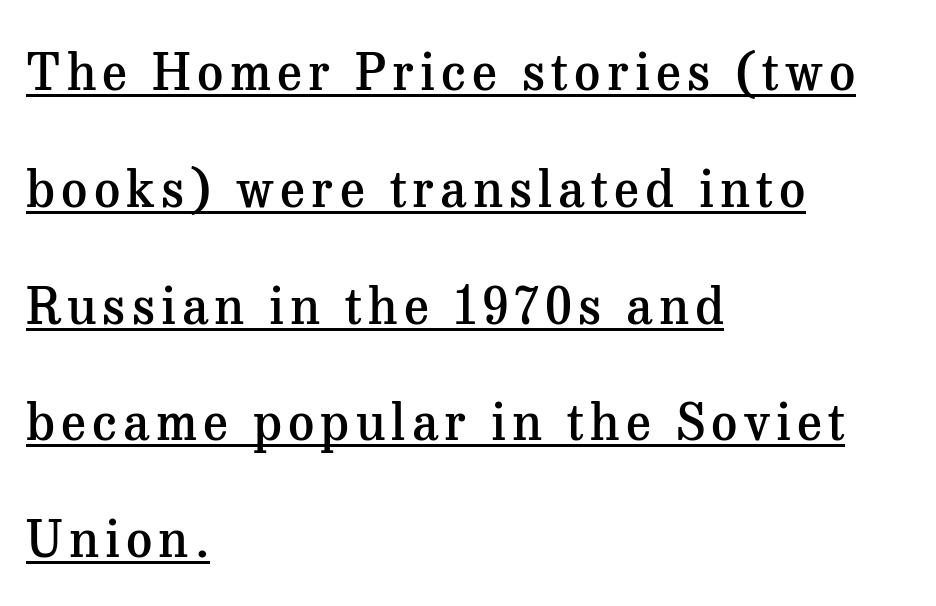
Spacing verdict: proportional, widths tailored to each character. In terms of posture, this sample is upright. Looks like someone drew a line under every word here. Where is the straight margin? On the left.
